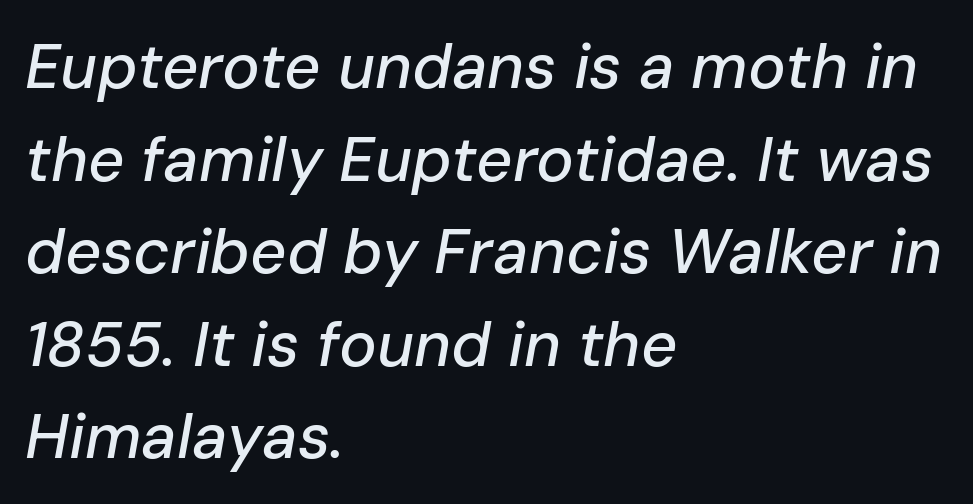
The image shows 63 px text type, italic (leaning right); set left-aligned, normal line spacing (1.47x), normal letter spacing, not underlined; low stroke contrast and a medium x-height.
